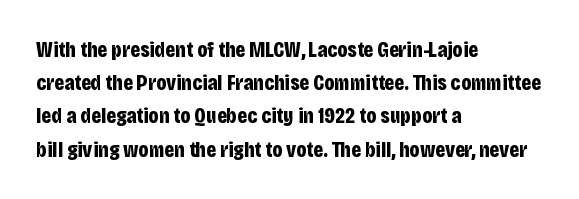
Leading matches the norm, producing a regular column. The area under the type is left untouched. Does extra space separate the letters? No, they use regular spacing. These lines were composed using upright roman letters.
